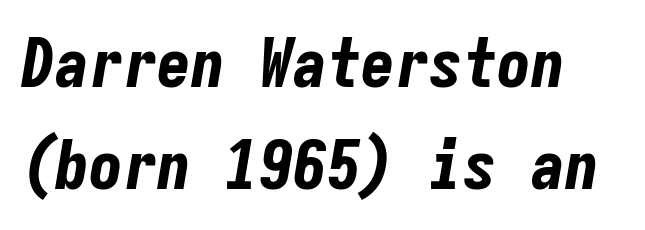
The image shows 68 px bold, condensed type, italic (leaning right), monospaced; set normal line spacing (1.5x), normal letter spacing, not underlined; low stroke contrast and a medium x-height.
